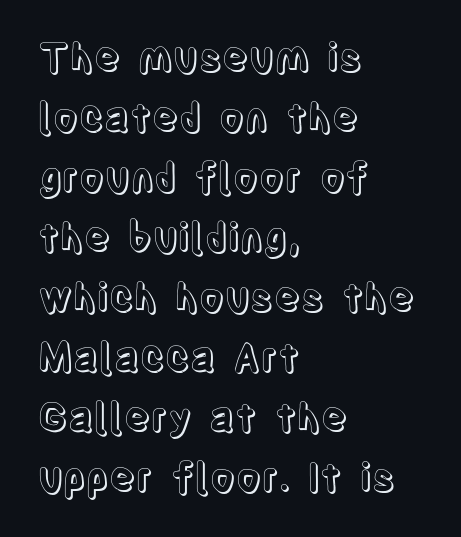
{"italic": "no", "width": "condensed", "x_height": "large", "monospaced": "no", "underline": "no", "align": "left", "line_spacing": "normal", "line_spacing_ratio": 1.54, "letter_spacing": "normal", "letter_spacing_em": 0.0, "glyph_px": 39}
